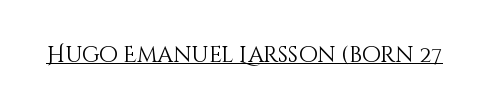
Q: Is the text bold? A: No.
Q: Is the text italic (slanted)? A: No, it is upright.
Q: Is the text underlined? A: Yes.
Q: Is the spacing between letters normal or unusually wide? A: Normal.
